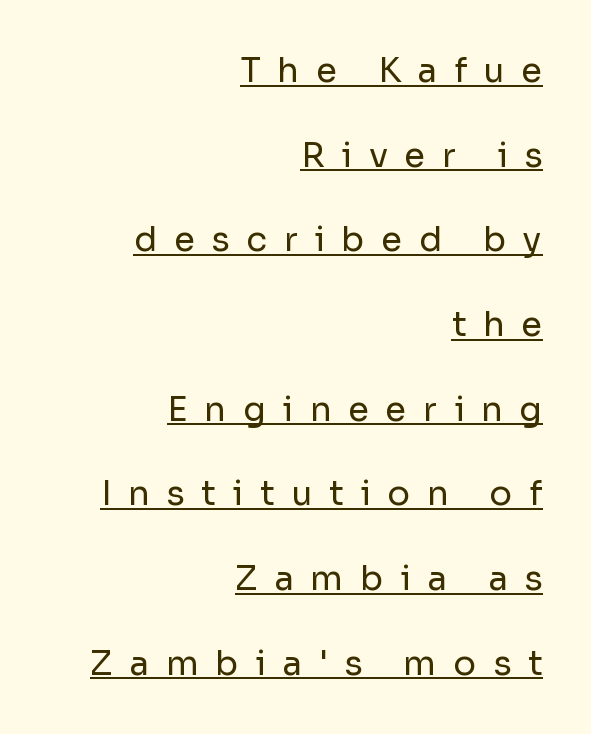
This block would shrink considerably if given ordinary leading; it's expanded now. Nope, not italic — everything's standing straight. The letters advance in unequal steps, a hallmark of proportional type. The passage shown is underscored from start to finish. Typographically, this falls in the sans-serif category. The cut favours lightness, reaching ordinary text weight at its darkest.
